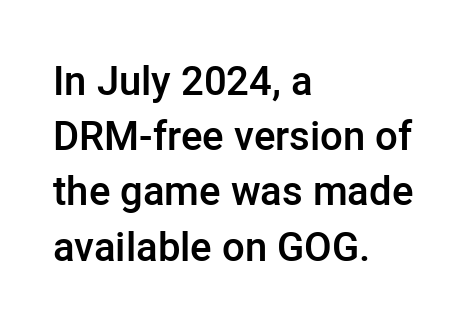
The paragraph has a hard left edge and a soft right edge. Set as a demibold, roughly 600 on the weight scale. You can tell it's not italic because the verticals are truly vertical. Each word holds together tightly as a unit, with standard inter-letter gaps.
